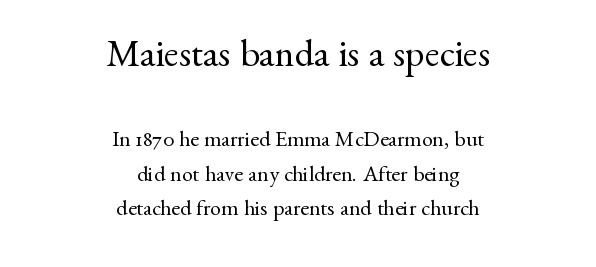
The face used here is proportionally spaced, like ordinary book or web type. The vertical gap from one line to the next is medium. The passage is arranged like a title page — every line centered. This rendering features lettering with no underline. This sample uses plain, unmodified letter spacing.
